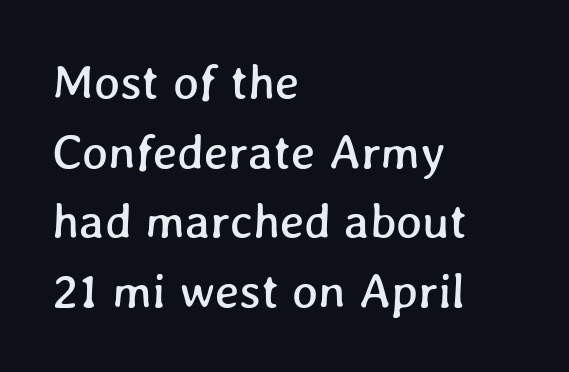
Q: Is the text underlined? A: No.
Q: How is the paragraph aligned? A: Left-aligned.
Q: Is the spacing between letters normal or unusually wide? A: Normal.
Q: Is the spacing between lines tight, normal or loose? A: Normal.
Q: Width (condensed, normal, or wide)? A: Normal.
Q: Stroke contrast? A: Low.
Q: x-height? A: Medium.
Q: Monospaced? A: No.
